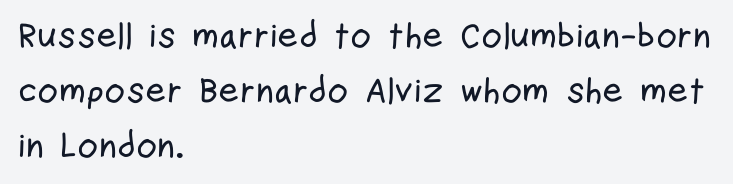
Q: Is the text italic (slanted)? A: No, it is upright.
Q: Is the typeface a serif or a sans-serif typeface? A: Sans-serif.
Q: Is the text underlined? A: No.
Q: How is the paragraph aligned? A: Left-aligned.
Q: Is the spacing between letters normal or unusually wide? A: Normal.
Q: Is the spacing between lines tight, normal or loose? A: Normal.
Q: Width (condensed, normal, or wide)? A: Condensed.
Q: Stroke contrast? A: Low.
Q: x-height? A: Medium.
Q: Monospaced? A: No.
